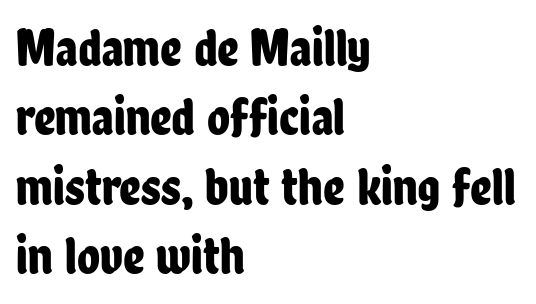
{"serif": "no", "italic": "no", "width": "condensed", "stroke_contrast": "low", "x_height": "medium", "monospaced": "no", "underline": "no", "align": "left", "line_spacing": "normal", "line_spacing_ratio": 1.31, "letter_spacing": "normal", "letter_spacing_em": 0.0, "glyph_px": 53}
